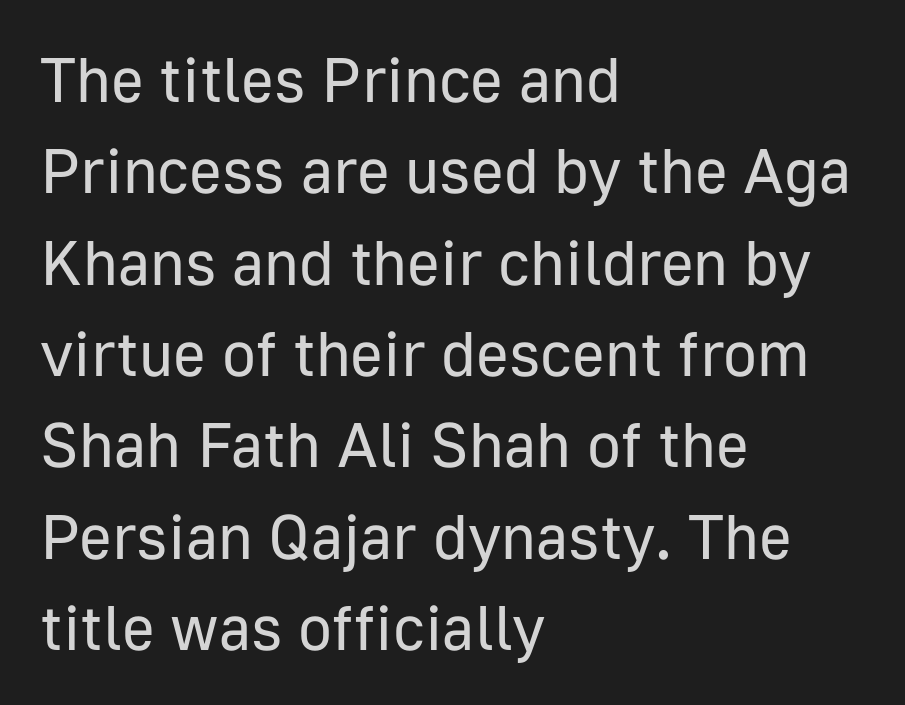
The image shows 63 px regular-weight sans-serif type, upright; set left-aligned, normal line spacing (1.45x), normal letter spacing, not underlined; low stroke contrast and a medium x-height.
